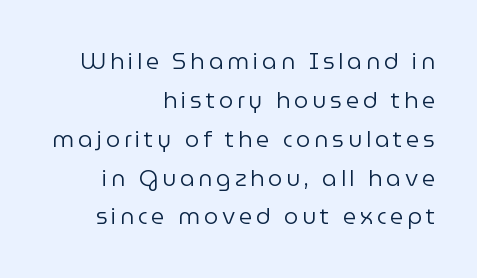
Weight class: somewhere from thin through regular. This sample uses an upright cut, with every glyph sitting square on the baseline. Bare-footed words on every line. The rendering anchors every line to the right-hand side. The lines sit at an ordinary, default distance from one another.
